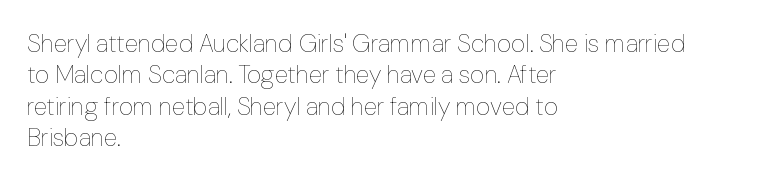
Q: Is the text bold? A: No.
Q: Is the text italic (slanted)? A: No, it is upright.
Q: Is the text underlined? A: No.
Q: How is the paragraph aligned? A: Left-aligned.
Q: Is the spacing between letters normal or unusually wide? A: Normal.
Q: Is the spacing between lines tight, normal or loose? A: Normal.
